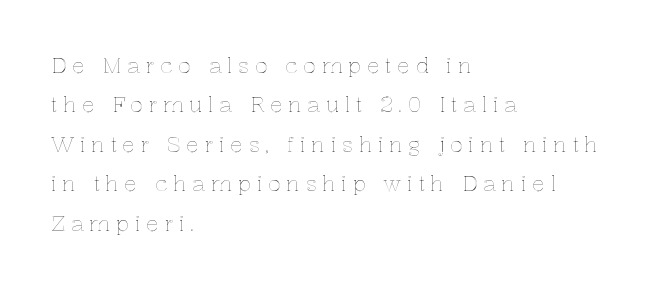
Students, note that the glyphs here are deliberately spaced far apart. Unlike italic type, these characters show no tilt at all. Underlining? Definitely not there. Line beginnings align vertically; line endings do not.
